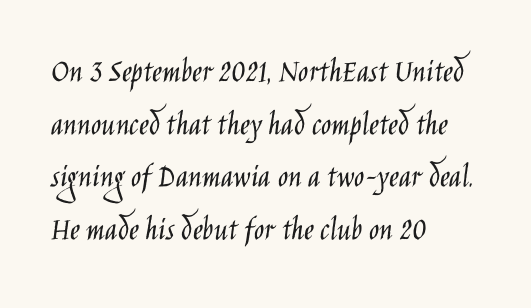
The image shows 34 px light, condensed sans-serif type; set left-aligned, normal line spacing (1.55x), normal letter spacing, not underlined; low stroke contrast and a large x-height.
